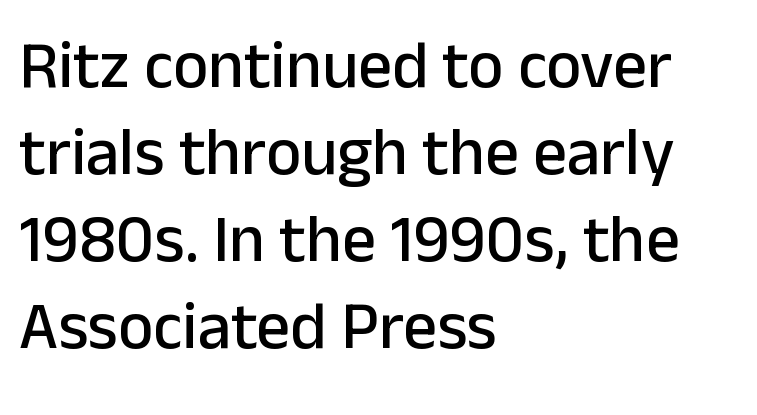
Look at the tracking — it's just the regular setting, nothing added. The space beneath each line is pristine and unruled. Notice how the passage keeps a crisp vertical edge on the left only. This block has exactly the height ordinary leading produces. The passage shown is typeset with a sans-serif family. This is roman type, the default non-slanted kind.
